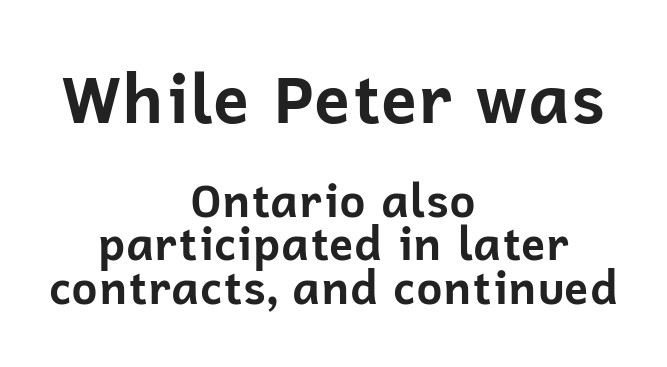
The image shows 67 px bold sans-serif type, upright; set centered, tight line spacing (0.97x), normal letter spacing, not underlined; the first (top) block is 1.49x larger; low stroke contrast and a medium x-height.
